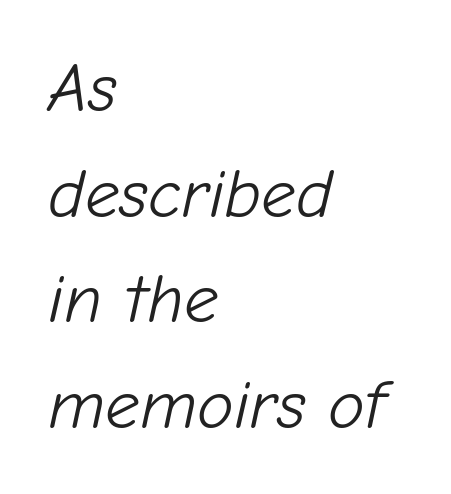
Type without underlining. A quiet, ordinary-to-light weight characterises the typeface. There is no visible air inserted between adjacent glyphs. All the whitespace from short lines collects on the right. The typography opts for an oblique posture over an upright one. One glance says typical: line gaps are just what's usual.
